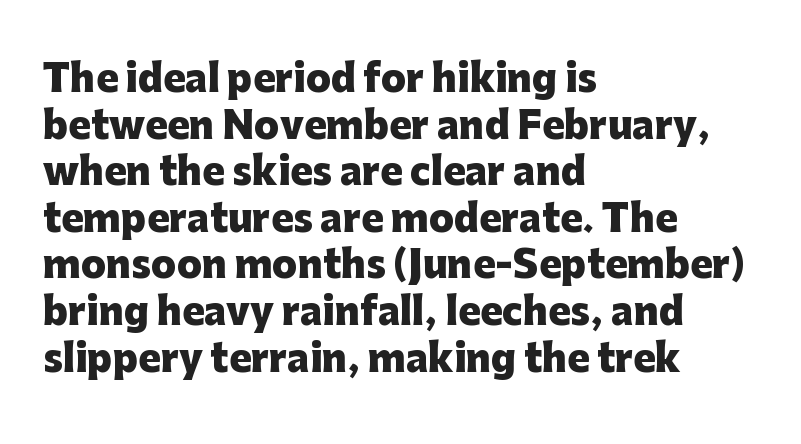
{"serif": "no", "italic": "no", "bold": "yes", "weight": "heavy", "width": "normal", "stroke_contrast": "low", "x_height": "medium", "monospaced": "no", "underline": "no", "align": "left", "line_spacing": "normal", "line_spacing_ratio": 1.26, "letter_spacing": "normal", "letter_spacing_em": 0.0, "glyph_px": 37}
